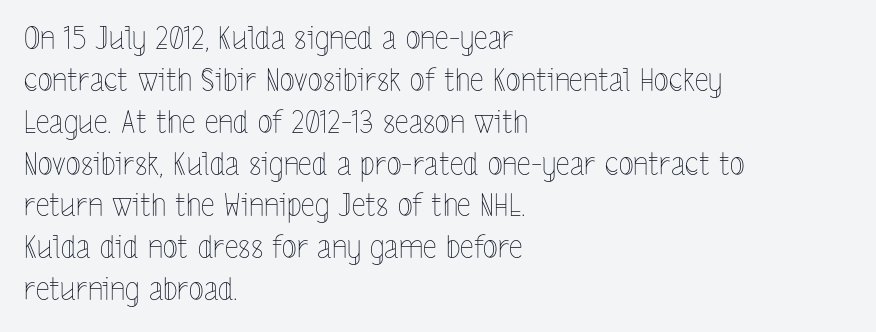
The image shows 31 px thin, condensed type, upright; set left-aligned, normal line spacing (1.35x), normal letter spacing, not underlined; a medium x-height.
